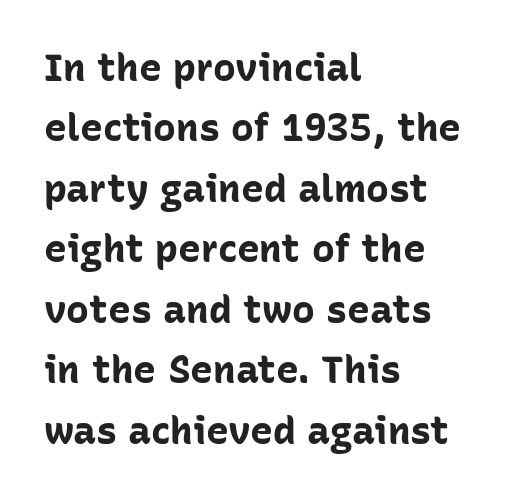
The image shows 38 px bold sans-serif type, upright; set left-aligned, normal line spacing (1.59x), normal letter spacing, not underlined; low stroke contrast and a medium x-height.
